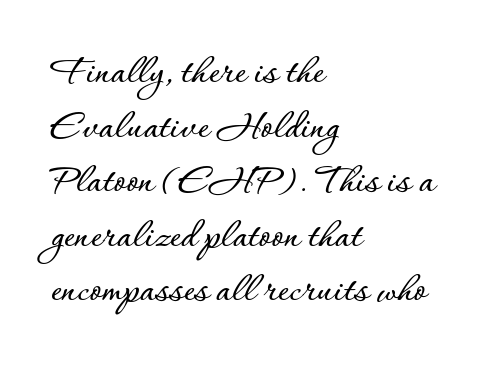
{"width": "normal", "stroke_contrast": "low", "x_height": "small", "monospaced": "no", "underline": "no", "align": "left", "line_spacing": "normal", "line_spacing_ratio": 1.3, "letter_spacing": "normal", "letter_spacing_em": 0.0, "glyph_px": 42}
